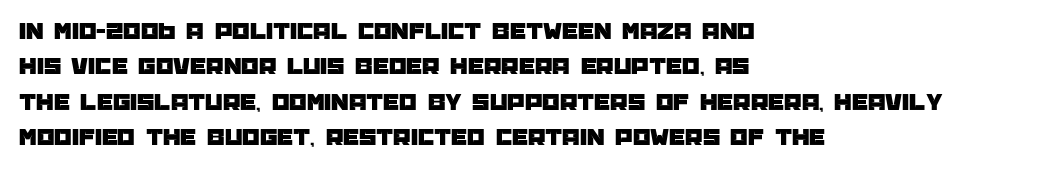
Q: Is the text italic (slanted)? A: No, it is upright.
Q: Is the text underlined? A: No.
Q: How is the paragraph aligned? A: Left-aligned.
Q: Is the spacing between letters normal or unusually wide? A: Normal.
Q: Is the spacing between lines tight, normal or loose? A: Normal.
